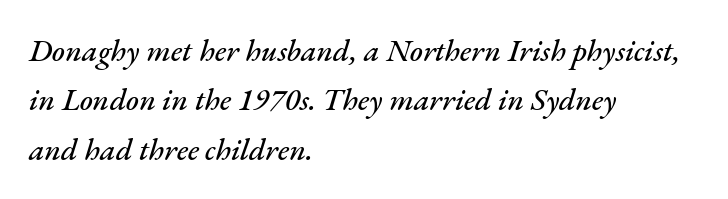
Q: Is the text italic (slanted)? A: Yes, it leans right by about 17 degrees.
Q: Is the text underlined? A: No.
Q: How is the paragraph aligned? A: Left-aligned.
Q: Is the spacing between letters normal or unusually wide? A: Normal.
Q: Is the spacing between lines tight, normal or loose? A: Normal.
Q: Width (condensed, normal, or wide)? A: Normal.
Q: Stroke contrast? A: Medium.
Q: x-height? A: Small.
Q: Monospaced? A: No.
